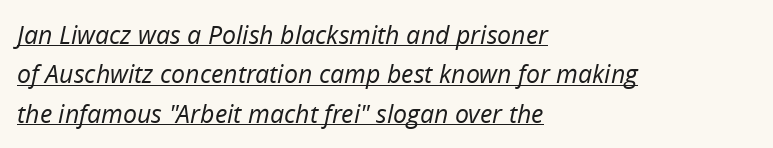
The image shows 25 px text type, italic (leaning right); set left-aligned, normal line spacing (1.58x), normal letter spacing, underlined.
